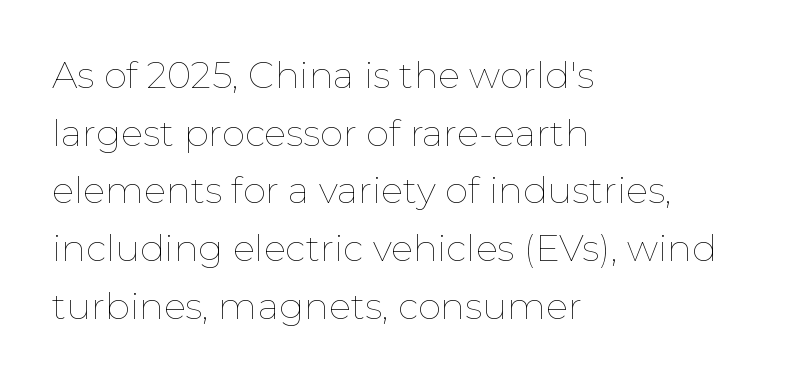
Teacher's note: observe the even left margin — that is flush-left alignment. The glyphs are unaccompanied by any horizontal stroke below them. Rows of type keep a routine distance in the vertical direction. Every stem runs plumb, perpendicular to the baseline. Think of a printed novel: that variable character pitch is what you see here. Stroke thickness stays within the range of a standard reading face or lighter.
